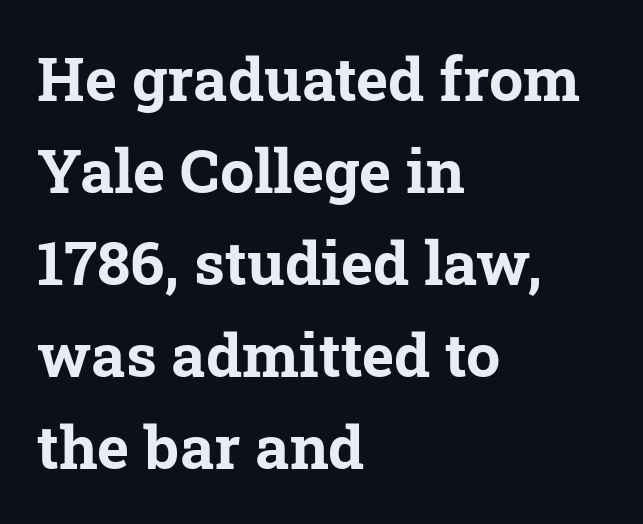
Q: Is the text bold? A: Yes.
Q: Is the typeface a serif or a sans-serif typeface? A: Serif.
Q: Is the text underlined? A: No.
Q: How is the paragraph aligned? A: Left-aligned.
Q: Is the spacing between letters normal or unusually wide? A: Normal.
Q: Is the spacing between lines tight, normal or loose? A: Normal.
Q: Width (condensed, normal, or wide)? A: Normal.
Q: Stroke contrast? A: Low.
Q: x-height? A: Medium.
Q: Monospaced? A: No.
